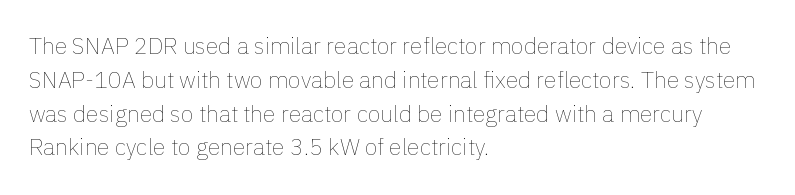
Q: Is the text bold? A: No.
Q: Is the text italic (slanted)? A: No, it is upright.
Q: Is the text underlined? A: No.
Q: How is the paragraph aligned? A: Left-aligned.
Q: Is the spacing between letters normal or unusually wide? A: Normal.
Q: Is the spacing between lines tight, normal or loose? A: Normal.
